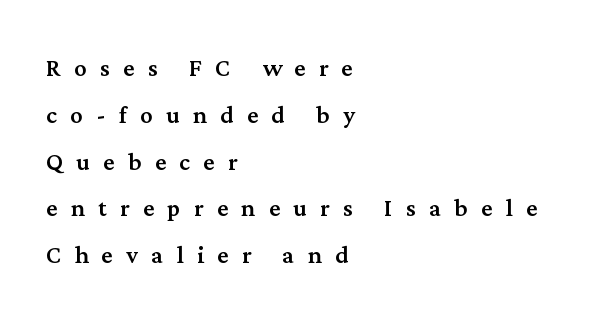
The image shows 31 px serif type, upright; set left-aligned, normal line spacing (1.51x), unusually wide letter spacing (+0.43 em), not underlined; medium stroke contrast and a medium x-height.
